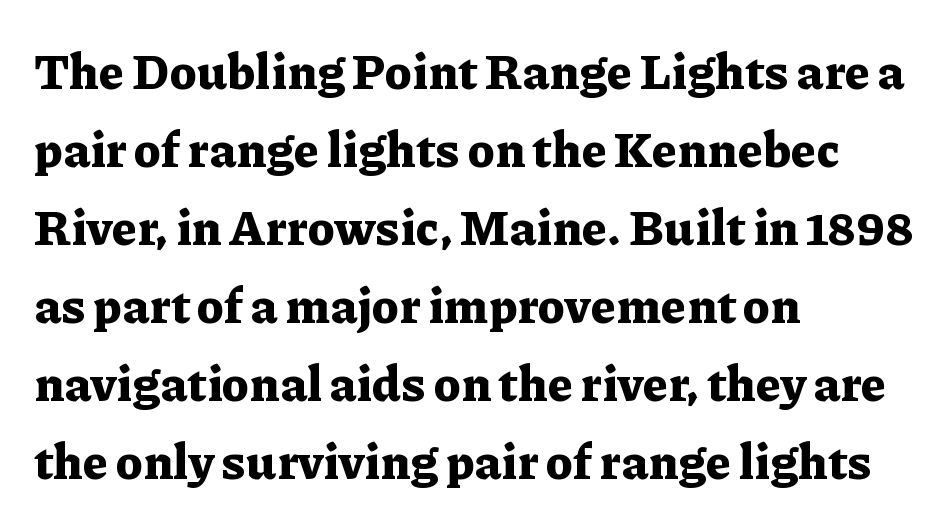
The image shows 49 px bold serif type, upright; set left-aligned, normal line spacing (1.59x), normal letter spacing, not underlined; low stroke contrast and a medium x-height.
